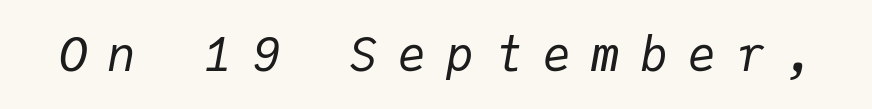
The image shows 47 px regular-weight type, italic (leaning right), monospaced; set unusually wide letter spacing (+0.43 em), not underlined; low stroke contrast and a medium x-height.
